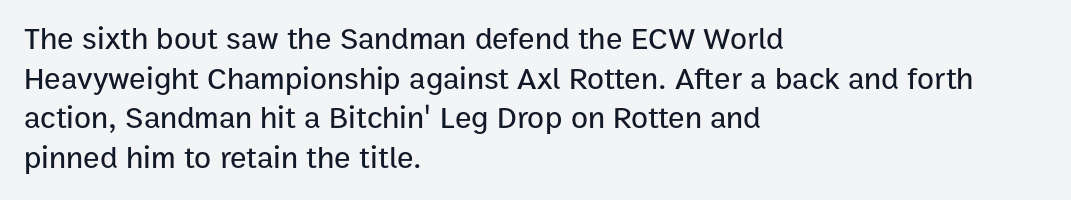
The space beneath each line is pristine and unruled. Tracking here is standard; glyphs follow each other at the usual distance. Each new line begins a customary step beneath the previous one. Do the characters align in a grid? No, the font is proportional. Rendered with straight, roman letterforms. This sample is left-justified, so line endings fall wherever the words run out.
